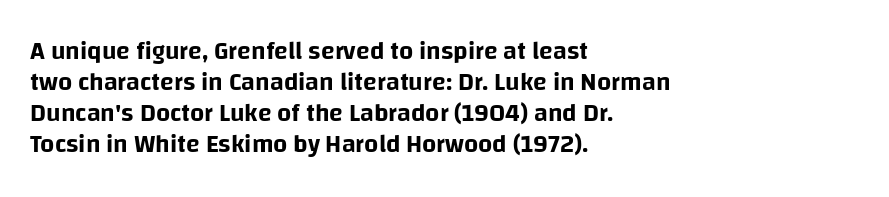
Q: Is the text italic (slanted)? A: No, it is upright.
Q: Is the text underlined? A: No.
Q: How is the paragraph aligned? A: Left-aligned.
Q: Is the spacing between letters normal or unusually wide? A: Normal.
